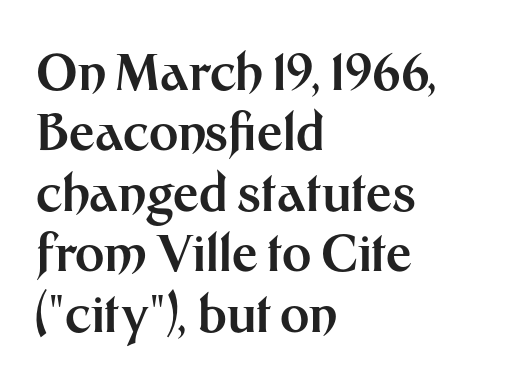
{"serif": "no", "italic": "no", "bold": "yes", "weight": "bold", "width": "normal", "stroke_contrast": "medium", "x_height": "medium", "monospaced": "no", "underline": "no", "align": "left", "line_spacing_ratio": 1.21, "letter_spacing": "normal", "letter_spacing_em": 0.0, "glyph_px": 50}
